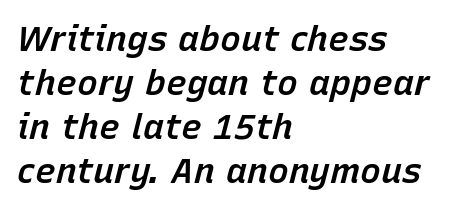
Looks like regular typesetting: each glyph gets only the width it needs. Quick note: underline off. Words appear dense and cohesive because spacing is normal. Does the leading feel generous? No, just average. Emphasis-style slanted type is in use.
